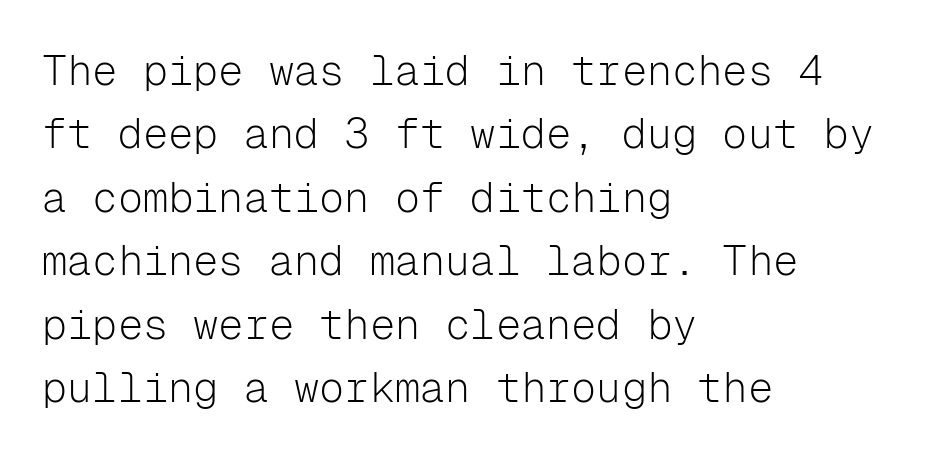
The image shows 42 px light sans-serif type, upright, monospaced; set left-aligned, normal line spacing (1.51x), normal letter spacing, not underlined; low stroke contrast and a medium x-height.
